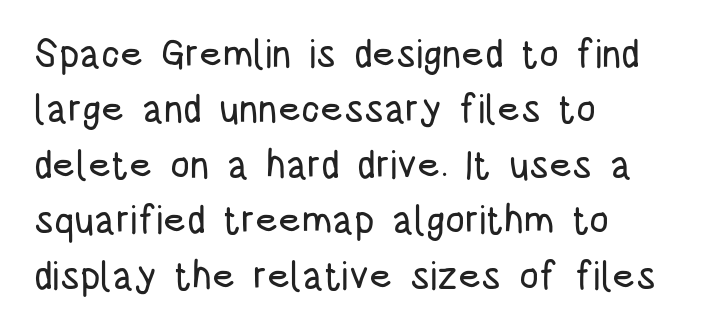
Q: Is the text italic (slanted)? A: No, it is upright.
Q: Is the typeface a serif or a sans-serif typeface? A: Sans-serif.
Q: Is the text underlined? A: No.
Q: How is the paragraph aligned? A: Left-aligned.
Q: Is the spacing between letters normal or unusually wide? A: Normal.
Q: Is the spacing between lines tight, normal or loose? A: Normal.
Q: Width (condensed, normal, or wide)? A: Condensed.
Q: Stroke contrast? A: Low.
Q: x-height? A: Large.
Q: Monospaced? A: No.
